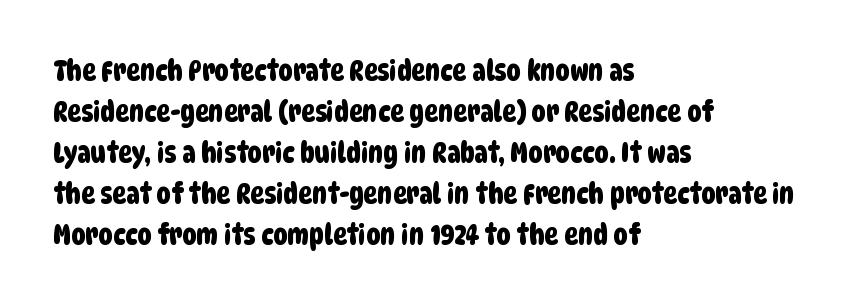
Q: Is the typeface a serif or a sans-serif typeface? A: Sans-serif.
Q: Is the text underlined? A: No.
Q: How is the paragraph aligned? A: Left-aligned.
Q: Is the spacing between letters normal or unusually wide? A: Normal.
Q: Is the spacing between lines tight, normal or loose? A: Normal.
Q: Width (condensed, normal, or wide)? A: Condensed.
Q: Stroke contrast? A: Low.
Q: x-height? A: Large.
Q: Monospaced? A: No.
